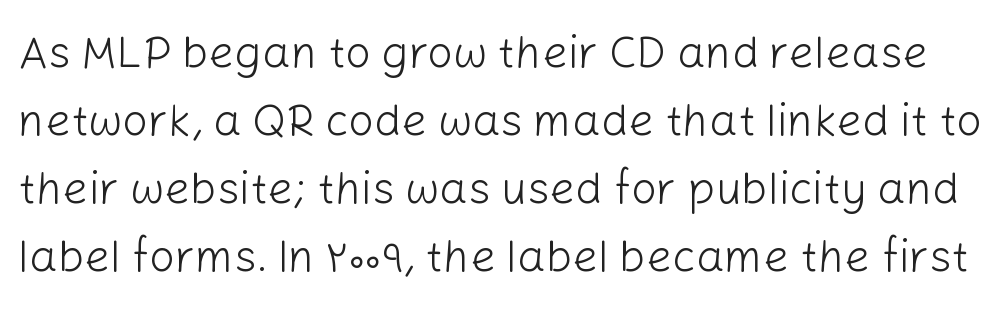
Q: Is the text bold? A: No.
Q: Is the text italic (slanted)? A: No, it is upright.
Q: Is the typeface a serif or a sans-serif typeface? A: Sans-serif.
Q: Is the text underlined? A: No.
Q: Is the spacing between letters normal or unusually wide? A: Normal.
Q: Is the spacing between lines tight, normal or loose? A: Normal.
Q: Width (condensed, normal, or wide)? A: Normal.
Q: Stroke contrast? A: Low.
Q: x-height? A: Medium.
Q: Monospaced? A: No.
